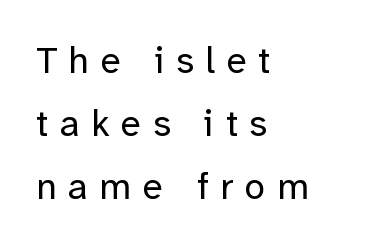
Observe the absence of serifs on each vertical stroke in this sample. The rendering uses natural spacing where letterforms have individual widths. Bold? No — there's no thickening of the strokes. Line beginnings align vertically; line endings do not. Glance below the letters and you will spot only blank space.
